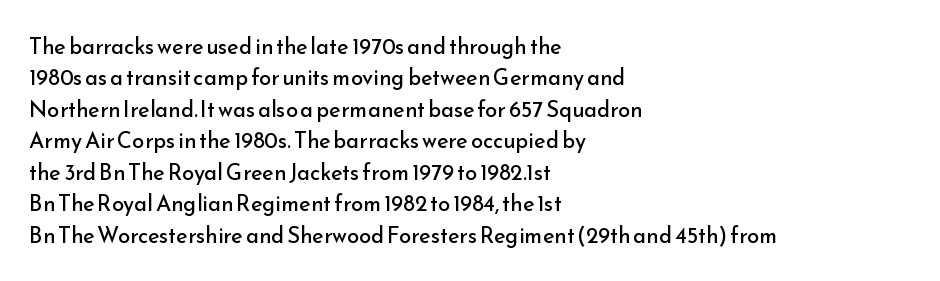
The image shows 22 px text type, upright; set left-aligned, normal line spacing (1.43x), normal letter spacing, not underlined.
